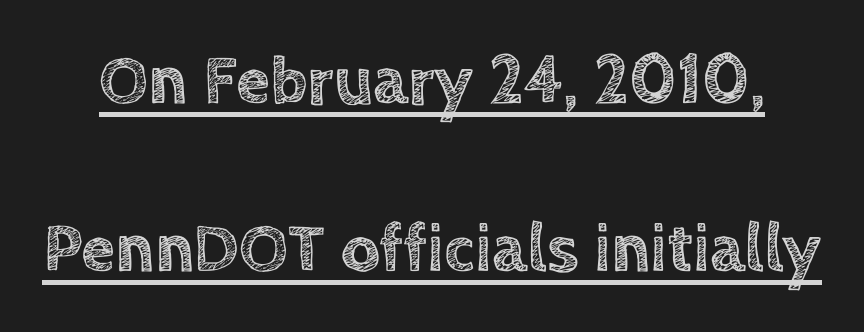
The image shows 69 px text type, upright; set loose line spacing (2.43x), normal letter spacing, underlined; a large x-height.
